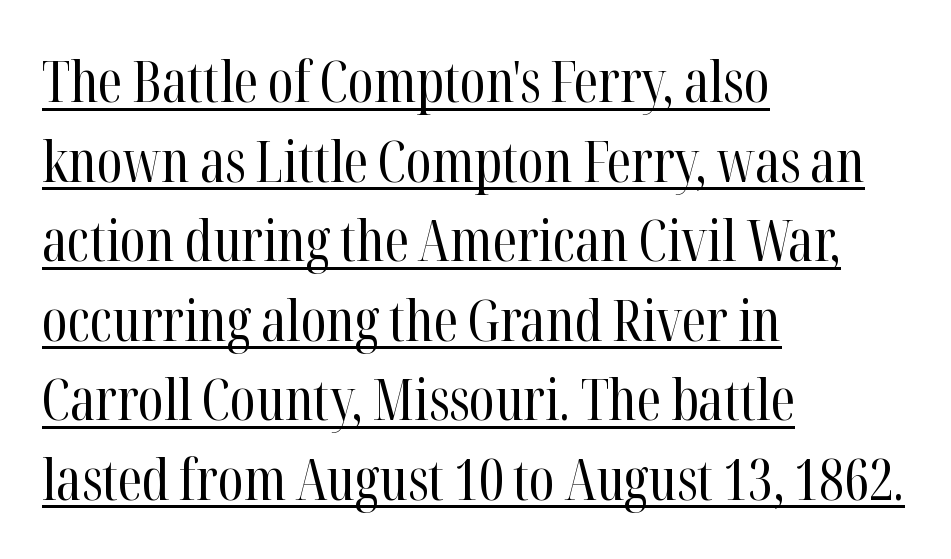
The cut favours lightness, reaching ordinary text weight at its darkest. The words here are underlined. Standard letterfit; no display-style spreading of the glyphs. Small tapered or slab feet sit at the stroke ends, so this counts as serif.
